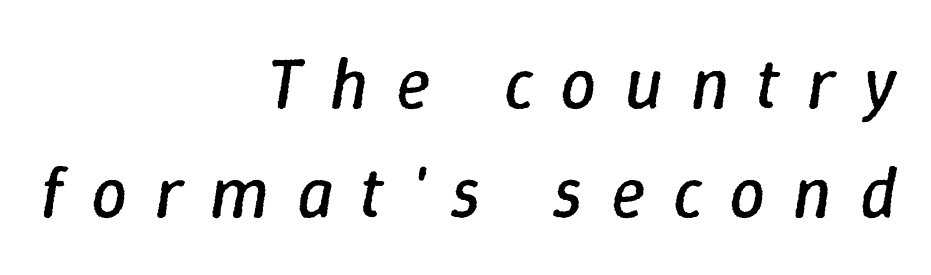
{"italic": "yes", "lean": "right", "slant_degrees": 9, "bold": "no", "weight": "regular", "width": "normal", "stroke_contrast": "low", "x_height": "medium", "monospaced": "no", "underline": "no", "align": "right", "line_spacing": "normal", "line_spacing_ratio": 1.52, "letter_spacing": "wide", "letter_spacing_em": 0.38, "glyph_px": 72}
